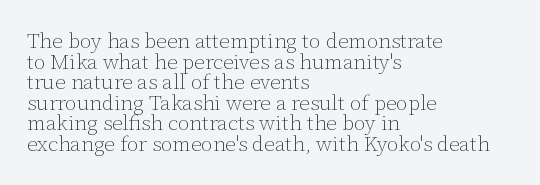
Underline: absent. Inter-character spacing is left at the font's built-in metrics. Rows of type sit shoulder to shoulder in the vertical direction. Compared with a typical body face, this is equally light or lighter still. The text block is weighted toward the left margin, trailing off unevenly rightward.
